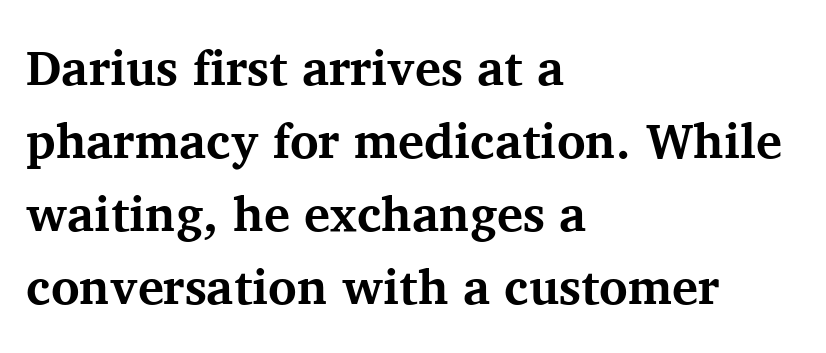
The passage shown is typeset with a serif family. The compositor pushed each line to the left boundary. Does extra space separate the letters? No, they use regular spacing. This sample has the flowing, uneven cadence of proportional lettering.
